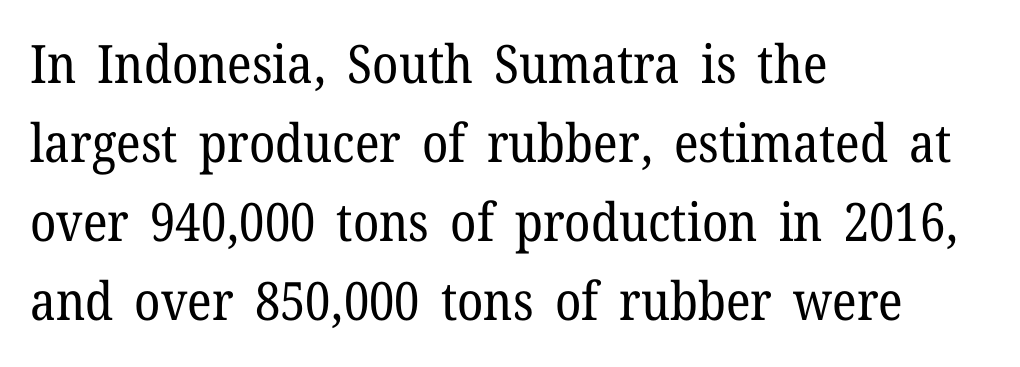
Underlining? Definitely not there. Honestly, the letter spacing is just normal — you wouldn't notice it. This sample is left-justified, so line endings fall wherever the words run out. Posture: straight, roman, zero tilt. The passage shown is typed in a proportional face where columns would drift. The designer left line spacing at the default.
